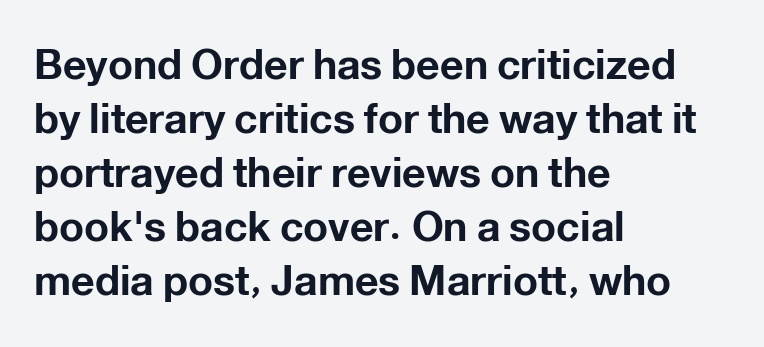
The image shows 41 px bold sans-serif type, upright; set left-aligned, normal line spacing (1.32x), normal letter spacing, not underlined; low stroke contrast and a medium x-height.
